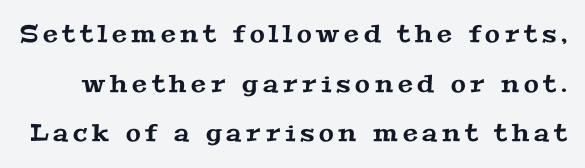
The image shows 24 px text type; set loose line spacing (2.07x), unusually wide letter spacing (+0.2 em), not underlined.
